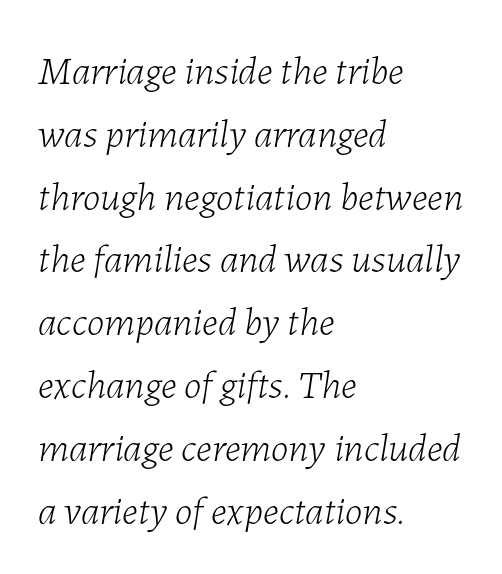
Think standard paragraph weight, or any step lighter than that. The rendering anchors every line to the left-hand side. Posture: slanted. Descender tails drop into unmarked territory. Regarding leading, the lines here are spaced in the standard way.
